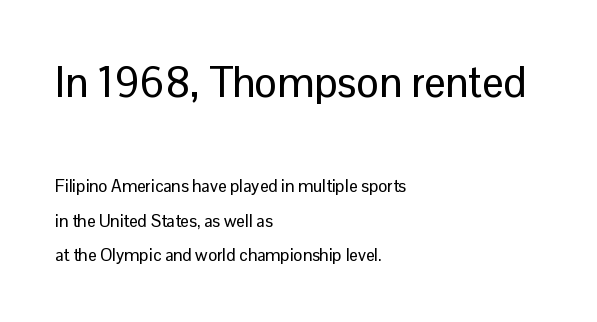
{"serif": "no", "italic": "no", "width": "normal", "stroke_contrast": "low", "x_height": "medium", "monospaced": "no", "underline": "no", "align": "left", "line_spacing": "loose", "line_spacing_ratio": 2.05, "letter_spacing": "normal", "letter_spacing_em": 0.0, "larger_block": "first", "size_ratio": 2.47, "glyph_px": 42}
